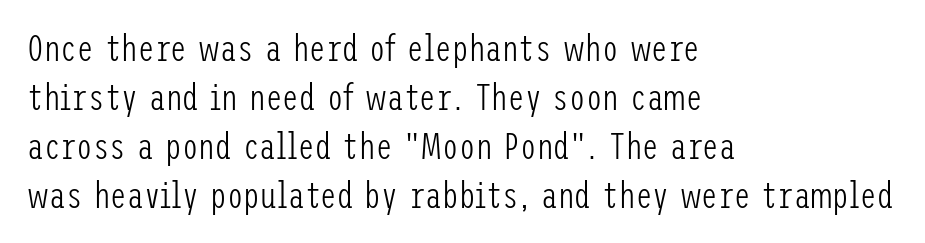
Q: Is the text bold? A: No.
Q: Is the text italic (slanted)? A: No, it is upright.
Q: Is the typeface a serif or a sans-serif typeface? A: Sans-serif.
Q: Is the text underlined? A: No.
Q: How is the paragraph aligned? A: Left-aligned.
Q: Is the spacing between letters normal or unusually wide? A: Normal.
Q: Is the spacing between lines tight, normal or loose? A: Normal.
Q: Width (condensed, normal, or wide)? A: Condensed.
Q: Stroke contrast? A: Low.
Q: x-height? A: Medium.
